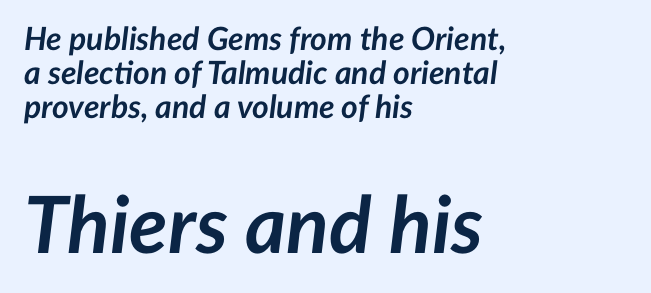
An italicized treatment has been applied to the whole sample. A typesetter would call this proportional, since set widths differ per character. Rows of type sit shoulder to shoulder in the vertical direction. A typesetter would call this zero additional tracking.
